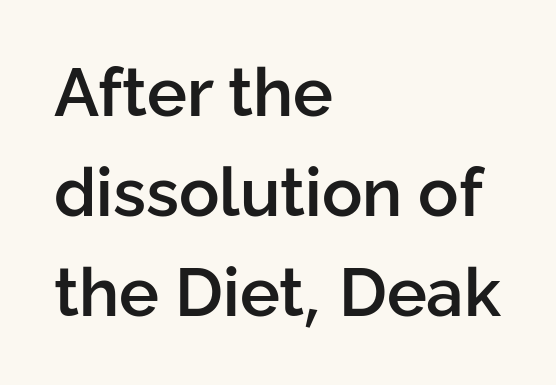
Q: Is the text bold? A: Semi-bold.
Q: Is the text italic (slanted)? A: No, it is upright.
Q: Is the typeface a serif or a sans-serif typeface? A: Sans-serif.
Q: Is the text underlined? A: No.
Q: How is the paragraph aligned? A: Left-aligned.
Q: Is the spacing between letters normal or unusually wide? A: Normal.
Q: Is the spacing between lines tight, normal or loose? A: Normal.
Q: Width (condensed, normal, or wide)? A: Normal.
Q: Stroke contrast? A: Low.
Q: x-height? A: Medium.
Q: Monospaced? A: No.
